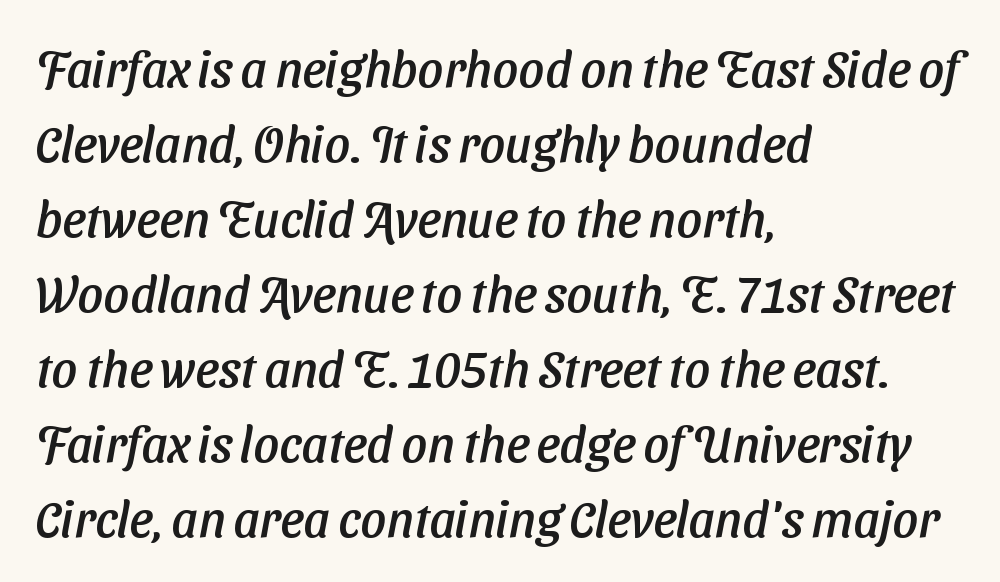
Q: Is the typeface a serif or a sans-serif typeface? A: Sans-serif.
Q: Is the text underlined? A: No.
Q: How is the paragraph aligned? A: Left-aligned.
Q: Is the spacing between letters normal or unusually wide? A: Normal.
Q: Is the spacing between lines tight, normal or loose? A: Normal.
Q: Width (condensed, normal, or wide)? A: Normal.
Q: Stroke contrast? A: Low.
Q: x-height? A: Medium.
Q: Monospaced? A: No.
